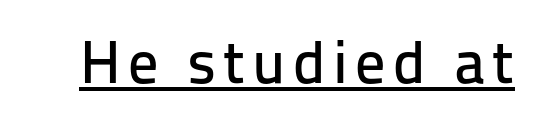
The image shows 60 px sans-serif type, upright; set underlined; low stroke contrast and a medium x-height.
